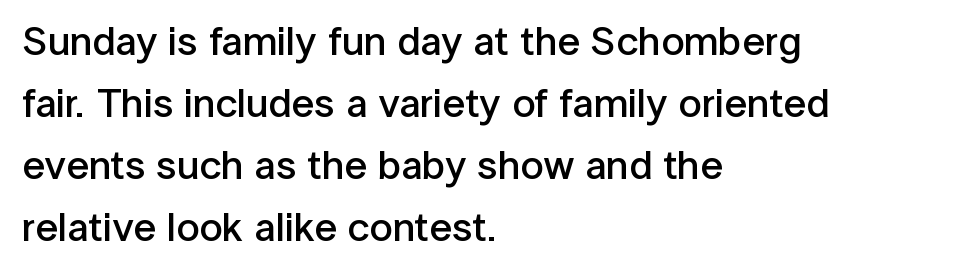
This rendering leaves character spacing at its baseline value. Note: no serifs on the glyphs. A normal amount of white space separates one row of letters from the next. Bare-footed words on every line.
